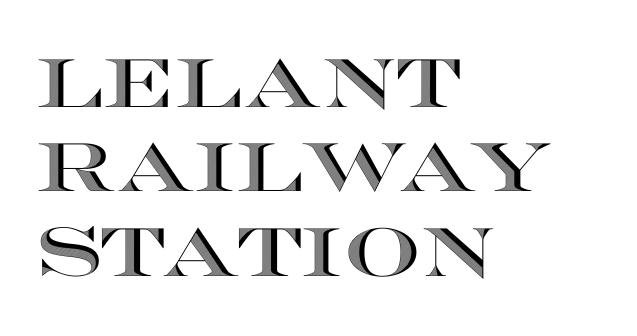
{"italic": "no", "width": "wide", "x_height": "large", "monospaced": "no", "underline": "no", "align": "left", "line_spacing_ratio": 1.24, "letter_spacing": "normal", "letter_spacing_em": 0.0, "glyph_px": 68}
